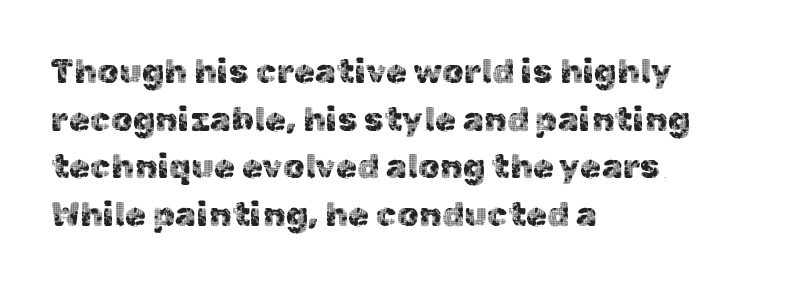
The image shows 34 px sans-serif type, upright; set left-aligned, normal line spacing (1.4x), normal letter spacing, not underlined; a medium x-height.
